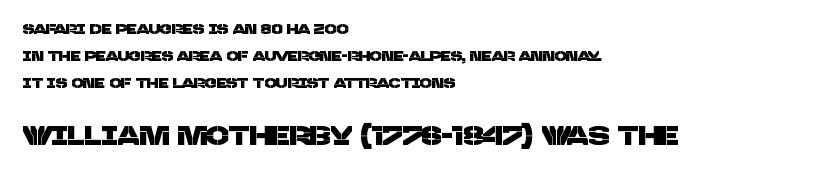
The image shows 26 px text type; set left-aligned, loose line spacing (1.92x), normal letter spacing, not underlined; the second (bottom) block is 1.86x larger.
